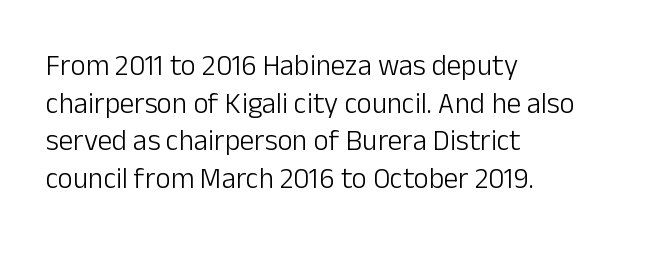
Typographically, this falls in the sans-serif category. The space beneath each line is pristine and unruled. Spacing verdict: proportional, widths tailored to each character. The lines in this sample share a left origin and differ only in where they stop. The letters stand straight up with perfectly vertical stems.
